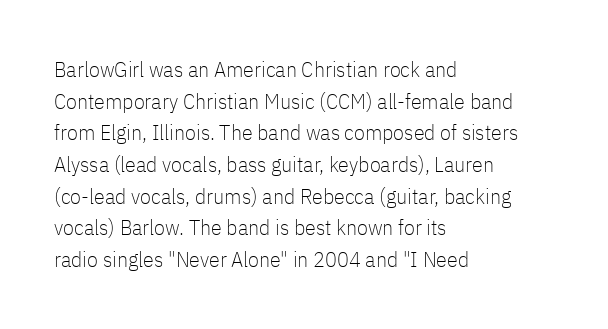
The image shows 22 px text type, upright; set left-aligned, normal line spacing (1.44x), normal letter spacing, not underlined.
